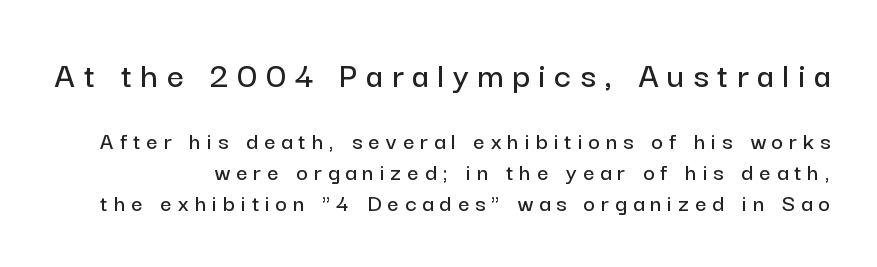
The image shows 37 px sans-serif type, upright; set line spacing 1.24x, unusually wide letter spacing (+0.24 em), not underlined; the first (top) block is 1.48x larger; low stroke contrast and a medium x-height.
